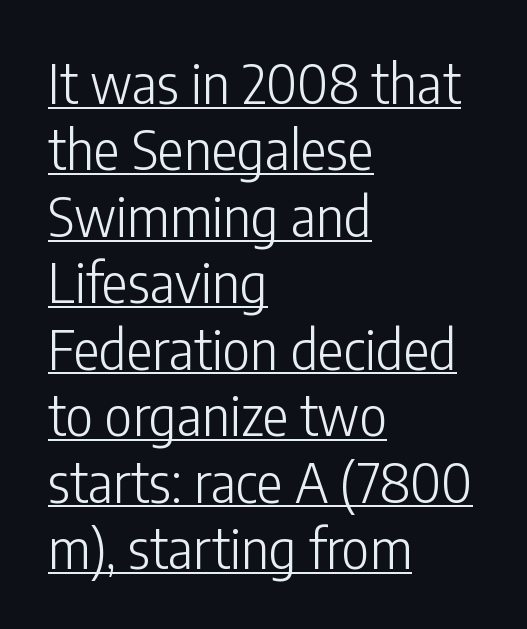
{"serif": "no", "italic": "no", "bold": "no", "weight": "light", "width": "condensed", "stroke_contrast": "low", "x_height": "medium", "monospaced": "no", "underline": "yes", "align": "left", "line_spacing_ratio": 1.23, "letter_spacing": "normal", "letter_spacing_em": 0.0, "glyph_px": 54}
